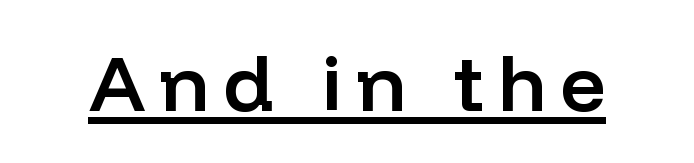
Decoration check: the copy is underlined. Looks like regular typesetting: each glyph gets only the width it needs. The rendering shows plain stroke endings on the letterforms — a sans-serif design. Does the weight exceed regular? Yes, but only to semibold.
